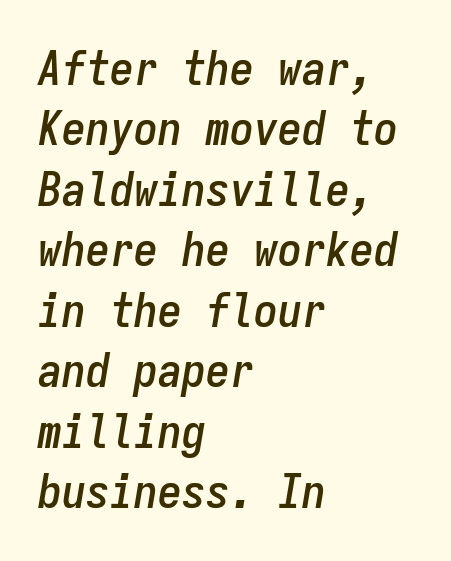
The image shows 48 px condensed type, italic (leaning right), monospaced; set left-aligned, normal line spacing (1.26x), normal letter spacing, not underlined; low stroke contrast and a medium x-height.
